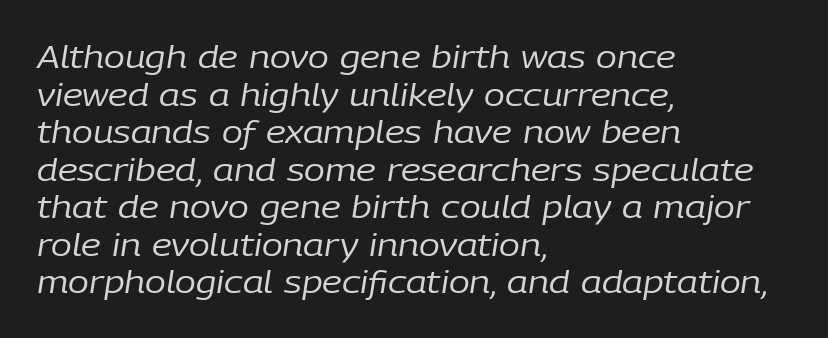
{"italic": "yes", "lean": "right", "slant_degrees": 9, "bold": "no", "weight": "regular", "width": "normal", "stroke_contrast": "low", "x_height": "medium", "monospaced": "no", "underline": "no", "align": "left", "line_spacing_ratio": 1.21, "letter_spacing": "normal", "letter_spacing_em": 0.0, "glyph_px": 31}
